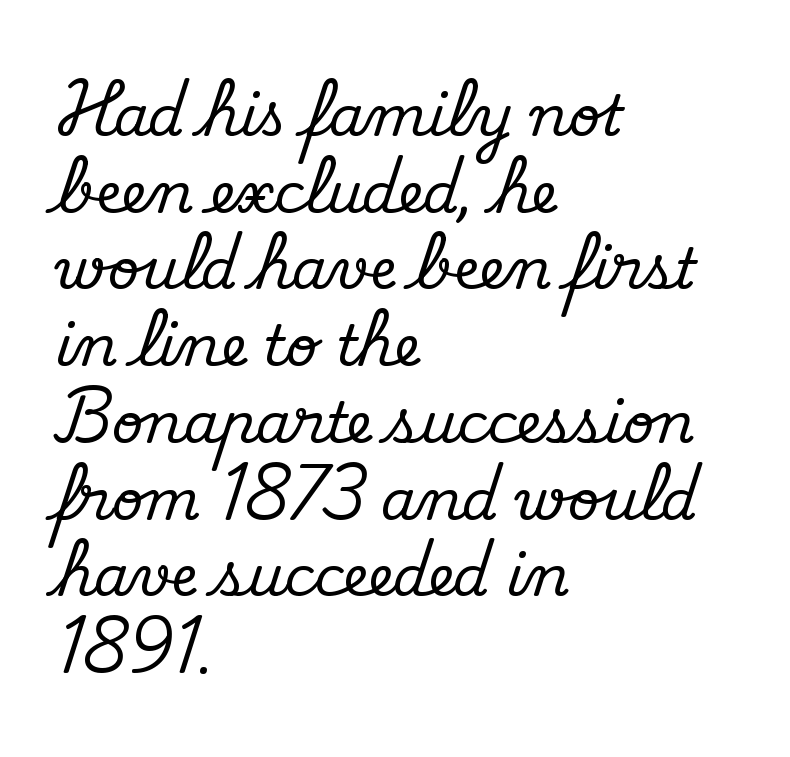
Reading down the column, the eye jumps a familiar distance to each next line. Casual observation: everything's shoved over to the left. Honestly, the letter spacing is just normal — you wouldn't notice it. These lines are rendered in a variable-pitch font. Unmarked baselines from the first word to the last.
